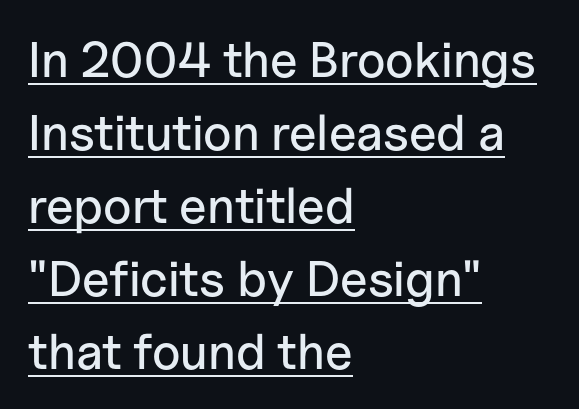
Q: Is the text italic (slanted)? A: No, it is upright.
Q: Is the typeface a serif or a sans-serif typeface? A: Sans-serif.
Q: Is the text underlined? A: Yes.
Q: How is the paragraph aligned? A: Left-aligned.
Q: Is the spacing between letters normal or unusually wide? A: Normal.
Q: Is the spacing between lines tight, normal or loose? A: Normal.
Q: Width (condensed, normal, or wide)? A: Normal.
Q: Stroke contrast? A: Low.
Q: x-height? A: Medium.
Q: Monospaced? A: No.
